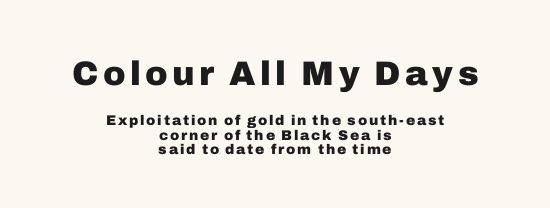
{"serif": "no", "italic": "no", "bold": "yes", "weight": "heavy", "width": "normal", "stroke_contrast": "low", "x_height": "medium", "monospaced": "no", "underline": "no", "align": "center", "line_spacing": "tight", "line_spacing_ratio": 1.03, "larger_block": "first", "size_ratio": 2.43, "glyph_px": 34}
